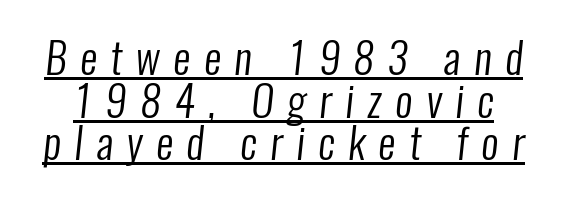
Is the letter spacing exaggerated? Yes — the characters are pushed far apart. What's the leading like? Squeezed, with rows nearly overlapping. The face used here is proportionally spaced, like ordinary book or web type. No chunkiness to these letters — they're not bold.
